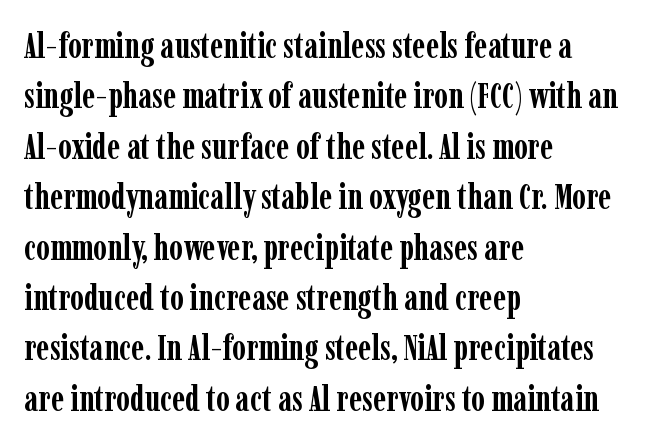
{"serif": "yes", "italic": "no", "bold": "yes", "weight": "semibold", "width": "condensed", "stroke_contrast": "low", "x_height": "medium", "monospaced": "no", "underline": "no", "align": "left", "line_spacing": "normal", "line_spacing_ratio": 1.44, "letter_spacing": "normal", "letter_spacing_em": 0.0, "glyph_px": 35}
